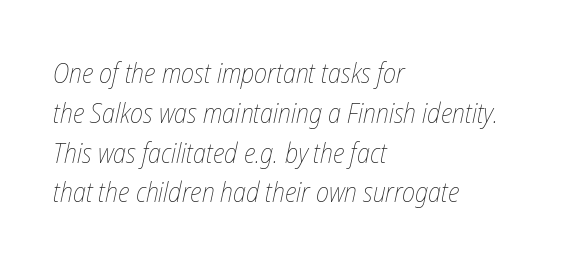
Short and long lines alike share a common starting point at left. Proportional: the letters do not fall into vertical columns. Glyph-to-glyph distance matches everyday printed text. The space directly below the letters is spotless. Quick note: interline space is typical.
